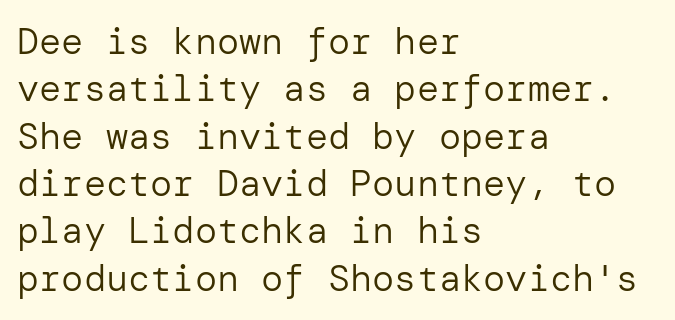
{"serif": "no", "italic": "no", "bold": "no", "weight": "regular", "width": "normal", "stroke_contrast": "low", "x_height": "medium", "underline": "no", "align": "left", "line_spacing": "normal", "line_spacing_ratio": 1.28, "letter_spacing": "normal", "letter_spacing_em": 0.0, "glyph_px": 37}
